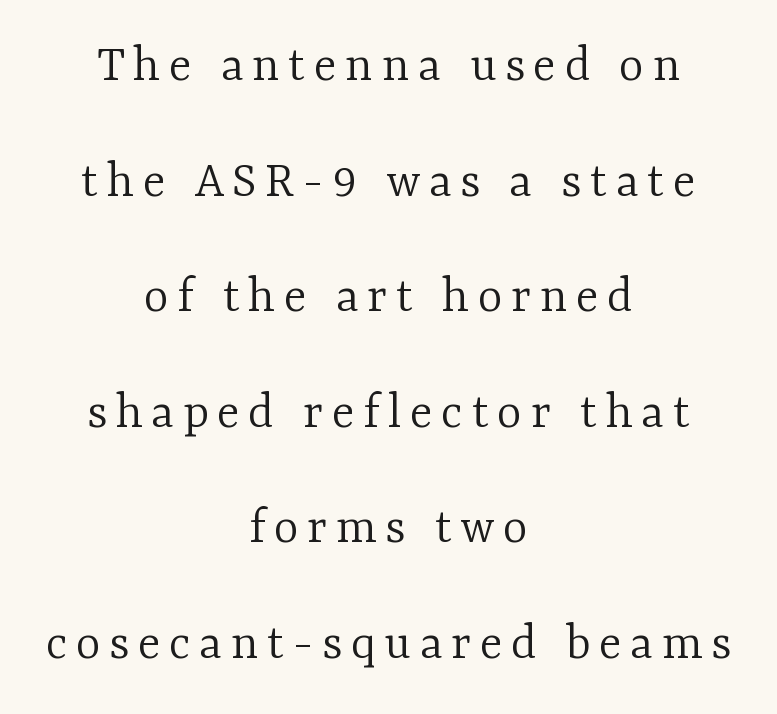
{"serif": "yes", "italic": "no", "bold": "no", "weight": "light", "width": "normal", "stroke_contrast": "low", "x_height": "medium", "monospaced": "no", "underline": "no", "align": "center", "line_spacing": "loose", "line_spacing_ratio": 2.18, "glyph_px": 53}
